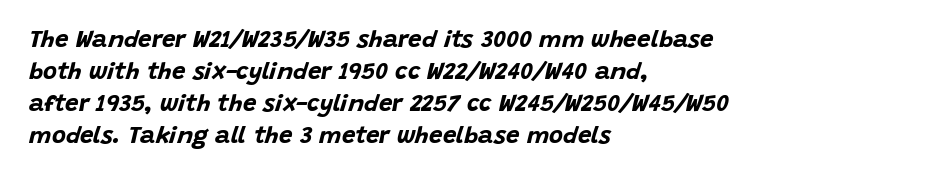
The image shows 24 px bold type, italic (leaning right); set left-aligned, normal line spacing (1.34x), normal letter spacing, not underlined.
